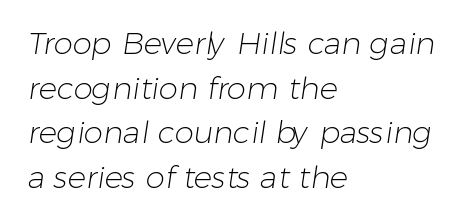
The image shows 31 px light sans-serif type; set left-aligned, normal line spacing (1.44x), normal letter spacing, not underlined; low stroke contrast and a medium x-height.
